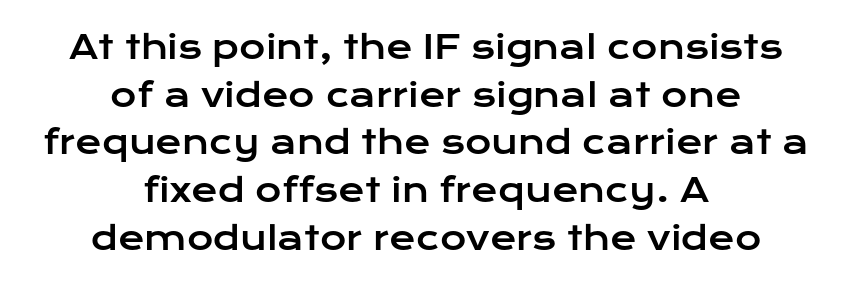
{"serif": "no", "italic": "no", "width": "wide", "stroke_contrast": "low", "x_height": "medium", "monospaced": "no", "underline": "no", "align": "center", "line_spacing": "normal", "line_spacing_ratio": 1.49, "letter_spacing": "normal", "letter_spacing_em": 0.0, "glyph_px": 32}
